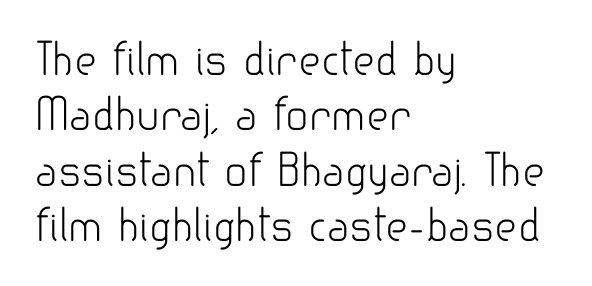
{"serif": "no", "italic": "no", "bold": "no", "weight": "light", "width": "normal", "stroke_contrast": "low", "x_height": "small", "monospaced": "no", "underline": "no", "align": "left", "line_spacing": "normal", "line_spacing_ratio": 1.29, "letter_spacing": "normal", "letter_spacing_em": 0.0, "glyph_px": 43}
